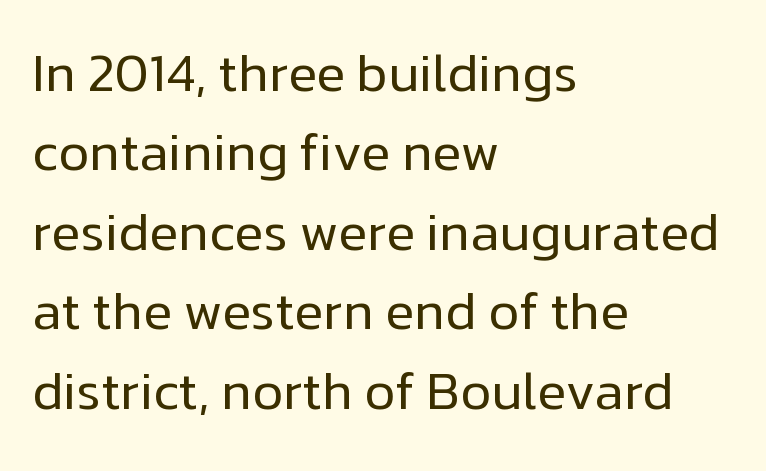
{"serif": "no", "italic": "no", "bold": "no", "weight": "regular", "width": "normal", "stroke_contrast": "low", "x_height": "medium", "monospaced": "no", "underline": "no", "align": "left", "line_spacing": "normal", "line_spacing_ratio": 1.5, "letter_spacing": "normal", "letter_spacing_em": 0.0, "glyph_px": 53}
